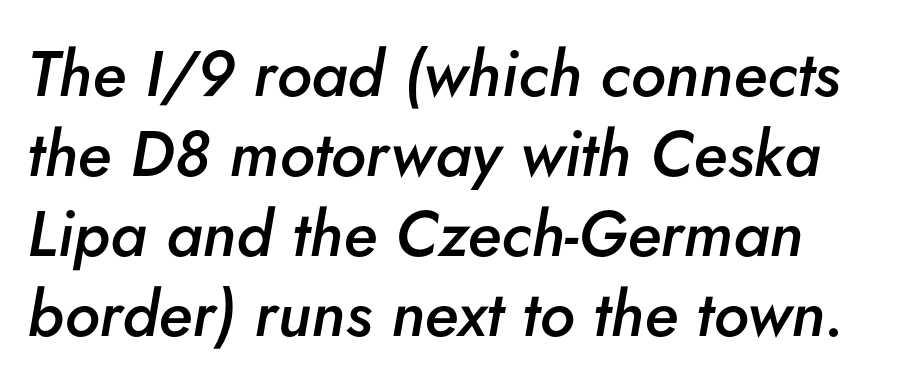
Q: Is the text bold? A: Semi-bold.
Q: Is the text italic (slanted)? A: Yes, it leans right by about 5 degrees.
Q: Is the text underlined? A: No.
Q: Is the spacing between letters normal or unusually wide? A: Normal.
Q: Is the spacing between lines tight, normal or loose? A: Normal.
Q: Width (condensed, normal, or wide)? A: Normal.
Q: Stroke contrast? A: Low.
Q: x-height? A: Small.
Q: Monospaced? A: No.
